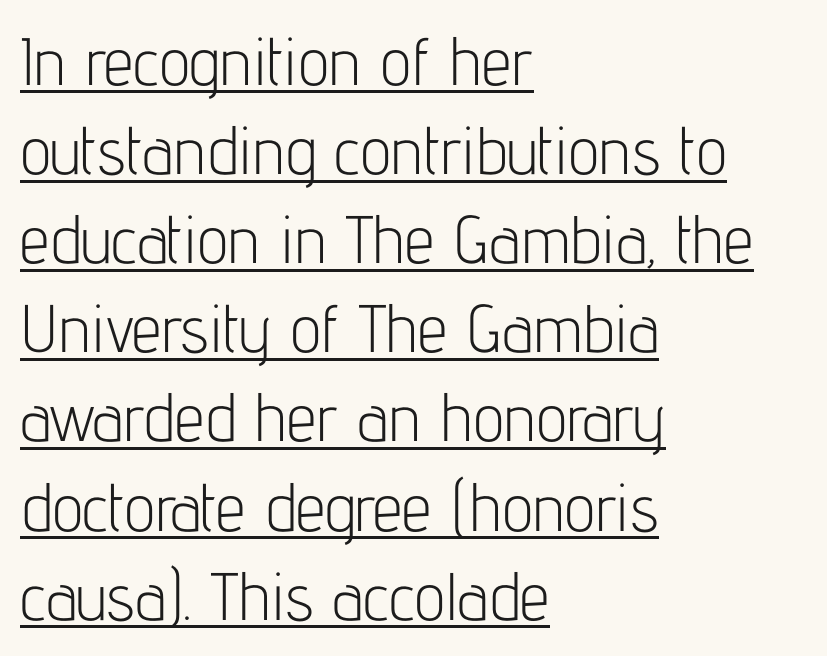
{"serif": "no", "italic": "no", "bold": "no", "weight": "light", "width": "condensed", "stroke_contrast": "low", "x_height": "medium", "monospaced": "no", "underline": "yes", "align": "left", "line_spacing": "normal", "line_spacing_ratio": 1.33, "letter_spacing": "normal", "letter_spacing_em": 0.0, "glyph_px": 67}
